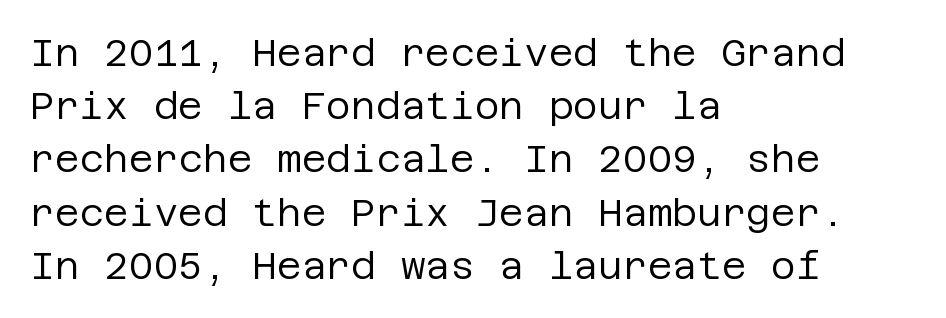
{"serif": "no", "italic": "no", "bold": "no", "weight": "regular", "width": "normal", "stroke_contrast": "low", "x_height": "large", "underline": "no", "align": "left", "line_spacing": "normal", "line_spacing_ratio": 1.4, "letter_spacing": "normal", "letter_spacing_em": 0.0, "glyph_px": 38}
